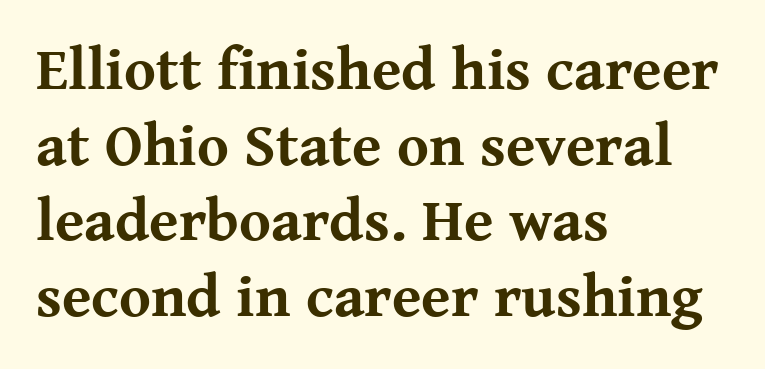
Nobody touched the tracking dial on this one. As a designer I'd log this as weight 700, bold. Observe the serifs anchoring each vertical stroke in this sample. Casual observation: everything's shoved over to the left. The rendering uses a moderate line-height, typical for paragraphs.
